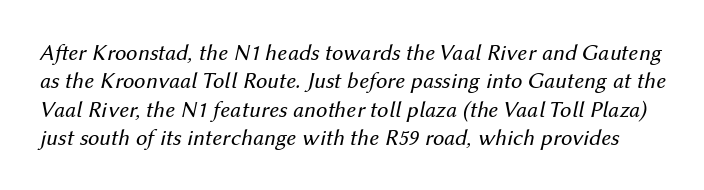
{"italic": "yes", "lean": "right", "slant_degrees": 12, "bold": "no", "underline": "no", "line_spacing_ratio": 1.23, "letter_spacing": "normal", "letter_spacing_em": 0.0, "glyph_px": 23}
